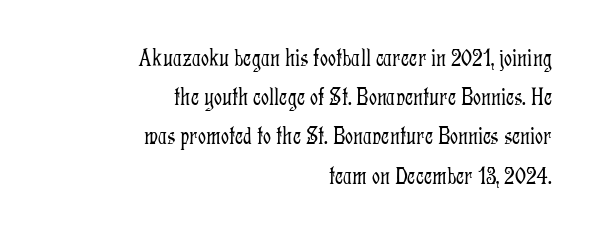
Q: Is the text bold? A: No.
Q: Is the text italic (slanted)? A: No, it is upright.
Q: Is the text underlined? A: No.
Q: How is the paragraph aligned? A: Right-aligned.
Q: Is the spacing between letters normal or unusually wide? A: Normal.
Q: Is the spacing between lines tight, normal or loose? A: Normal.
